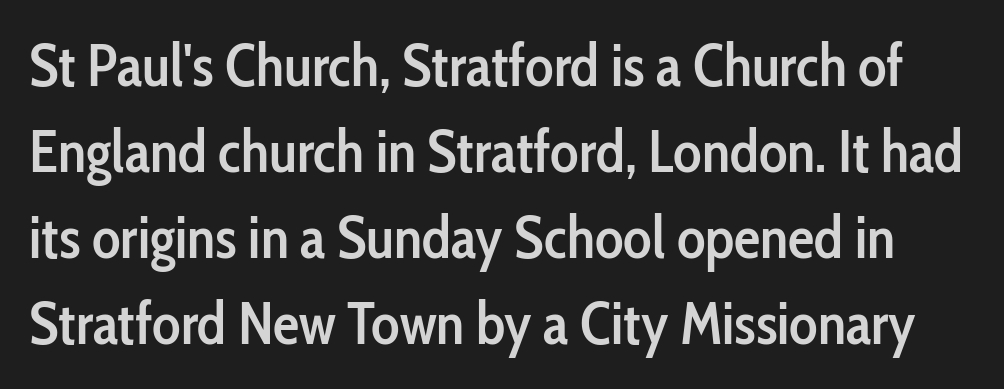
Q: Is the text bold? A: Semi-bold.
Q: Is the text italic (slanted)? A: No, it is upright.
Q: Is the typeface a serif or a sans-serif typeface? A: Sans-serif.
Q: Is the text underlined? A: No.
Q: Is the spacing between letters normal or unusually wide? A: Normal.
Q: Is the spacing between lines tight, normal or loose? A: Normal.
Q: Width (condensed, normal, or wide)? A: Condensed.
Q: Stroke contrast? A: Low.
Q: x-height? A: Medium.
Q: Monospaced? A: No.
